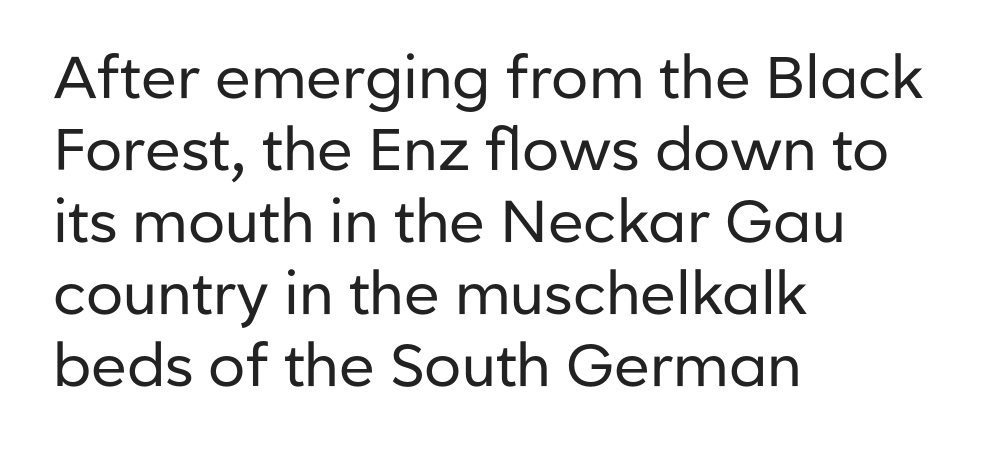
The image shows 59 px regular-weight sans-serif type, upright; set left-aligned, line spacing 1.22x, normal letter spacing, not underlined; low stroke contrast and a medium x-height.
